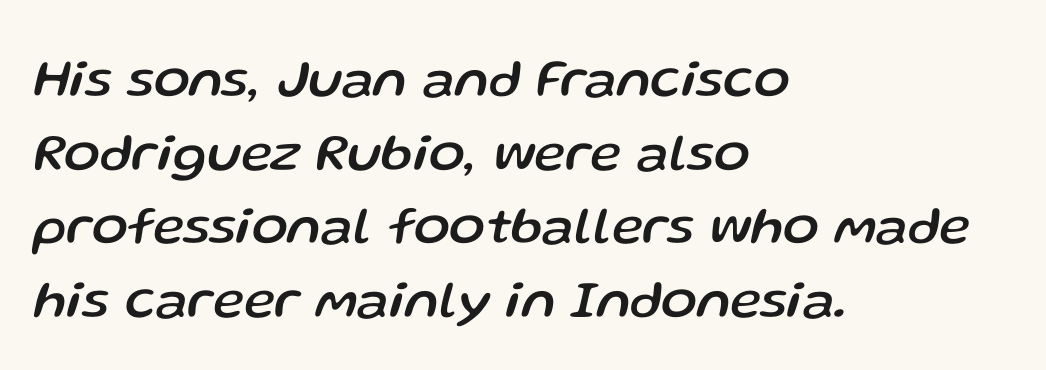
{"italic": "yes", "lean": "right", "slant_degrees": 13, "width": "normal", "stroke_contrast": "low", "x_height": "medium", "monospaced": "no", "underline": "no", "align": "left", "line_spacing": "normal", "line_spacing_ratio": 1.39, "letter_spacing": "normal", "letter_spacing_em": 0.0, "glyph_px": 53}
